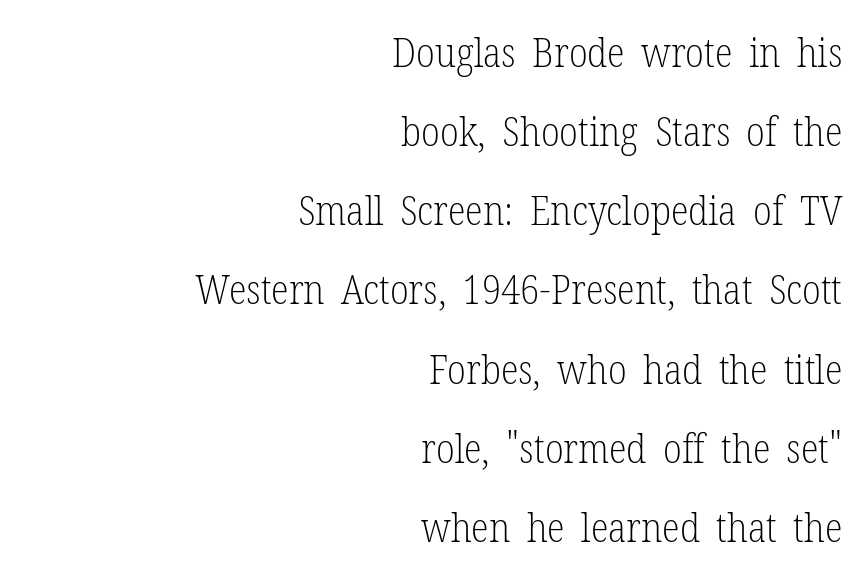
Q: Is the text bold? A: No.
Q: Is the text italic (slanted)? A: No, it is upright.
Q: Is the typeface a serif or a sans-serif typeface? A: Serif.
Q: Is the text underlined? A: No.
Q: How is the paragraph aligned? A: Right-aligned.
Q: Is the spacing between letters normal or unusually wide? A: Normal.
Q: Is the spacing between lines tight, normal or loose? A: Loose.
Q: Width (condensed, normal, or wide)? A: Condensed.
Q: Stroke contrast? A: Low.
Q: x-height? A: Medium.
Q: Monospaced? A: No.
